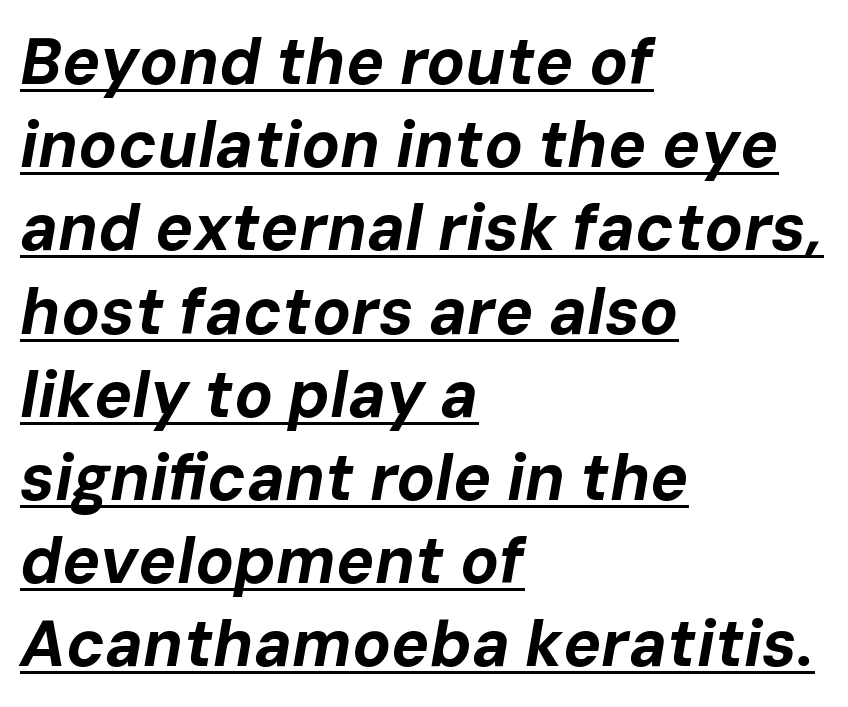
{"italic": "yes", "lean": "right", "slant_degrees": 10, "bold": "yes", "weight": "bold", "width": "normal", "stroke_contrast": "low", "x_height": "medium", "monospaced": "no", "underline": "yes", "align": "left", "line_spacing": "normal", "line_spacing_ratio": 1.3, "letter_spacing": "normal", "letter_spacing_em": 0.0, "glyph_px": 64}
